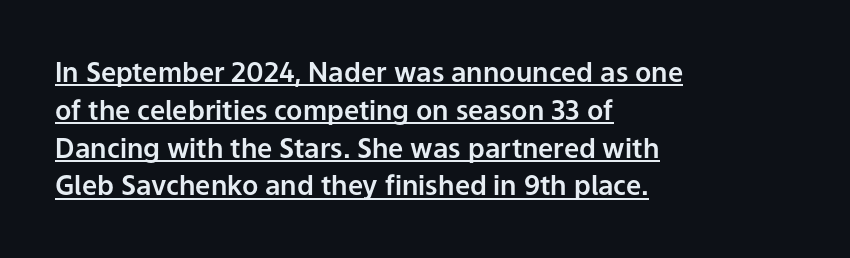
Q: Is the text italic (slanted)? A: No, it is upright.
Q: Is the text underlined? A: Yes.
Q: How is the paragraph aligned? A: Left-aligned.
Q: Is the spacing between letters normal or unusually wide? A: Normal.
Q: Is the spacing between lines tight, normal or loose? A: Normal.
